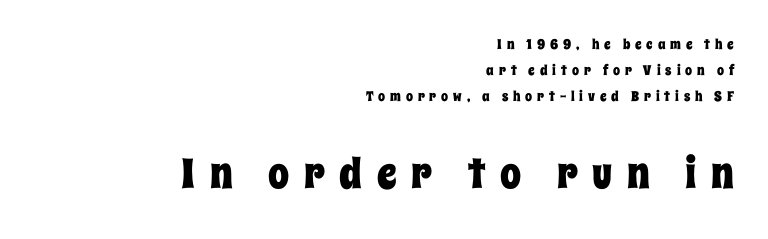
The image shows 42 px condensed type, upright; set right-aligned, line spacing 1.85x, unusually wide letter spacing (+0.35 em), not underlined; the second (bottom) block is 3.0x larger; low stroke contrast and a large x-height.
